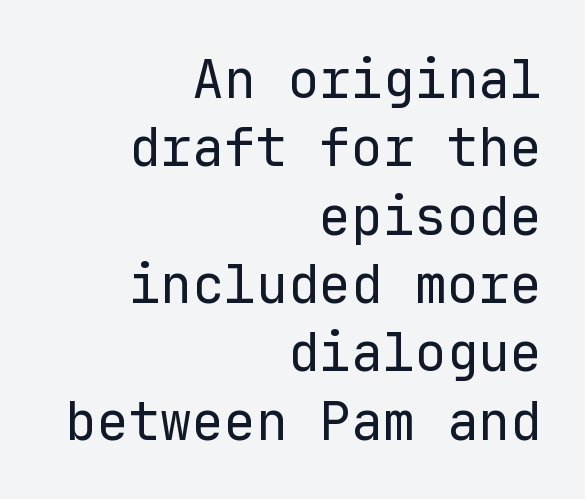
A sans-serif font was chosen for this passage. The letters look calm and open, with moderate or lighter stems. The letters march in equal steps, a hallmark of fixed-pitch type. Honestly, the letter spacing is just normal — you wouldn't notice it. Each line ends at the same right margin while the left side varies.
